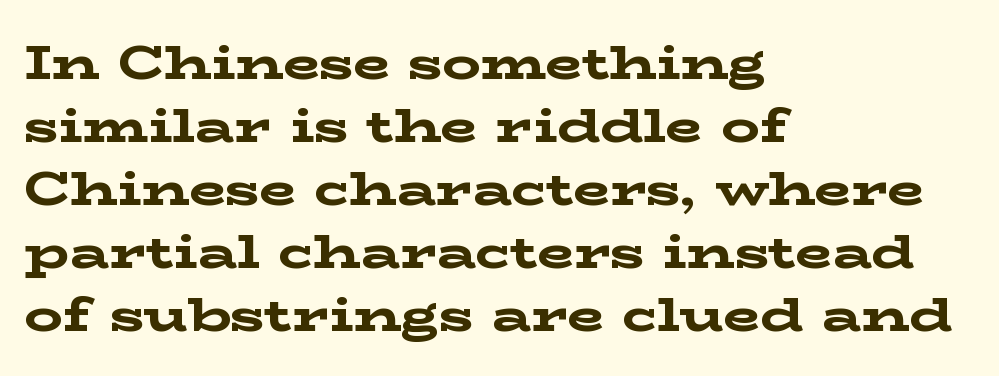
Q: Is the text bold? A: Yes.
Q: Is the text italic (slanted)? A: No, it is upright.
Q: Is the typeface a serif or a sans-serif typeface? A: Serif.
Q: Is the text underlined? A: No.
Q: How is the paragraph aligned? A: Left-aligned.
Q: Is the spacing between letters normal or unusually wide? A: Normal.
Q: Is the spacing between lines tight, normal or loose? A: Normal.
Q: Width (condensed, normal, or wide)? A: Wide.
Q: Stroke contrast? A: Low.
Q: x-height? A: Medium.
Q: Monospaced? A: No.
